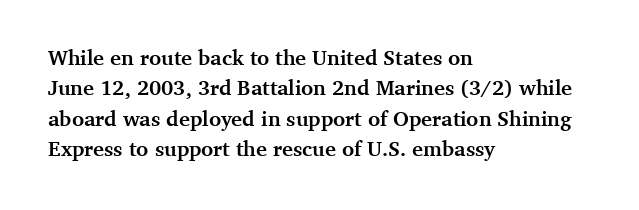
Notice how the stems are strictly vertical — no italics here. These words are printed bold, with thick strokes throughout. Leading: standard. You could call the tracking neutral — neither tight nor loose. The rendering anchors every line to the left-hand side. The words here are not underlined.
